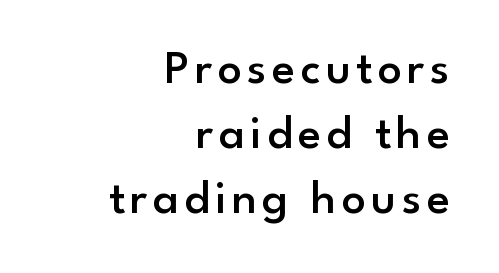
The image shows 48 px semibold sans-serif type, upright; set right-aligned, normal line spacing (1.35x), not underlined; low stroke contrast and a small x-height.
